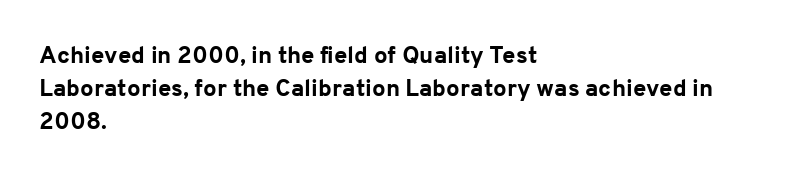
Q: Is the text bold? A: Yes.
Q: Is the text italic (slanted)? A: No, it is upright.
Q: Is the text underlined? A: No.
Q: How is the paragraph aligned? A: Left-aligned.
Q: Is the spacing between letters normal or unusually wide? A: Normal.
Q: Is the spacing between lines tight, normal or loose? A: Normal.
